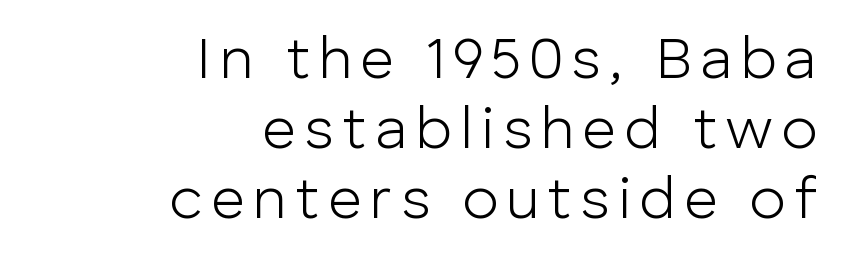
Q: Is the text bold? A: No.
Q: Is the text italic (slanted)? A: No, it is upright.
Q: Is the typeface a serif or a sans-serif typeface? A: Sans-serif.
Q: Is the text underlined? A: No.
Q: How is the paragraph aligned? A: Right-aligned.
Q: Width (condensed, normal, or wide)? A: Normal.
Q: Stroke contrast? A: Low.
Q: x-height? A: Medium.
Q: Monospaced? A: No.
